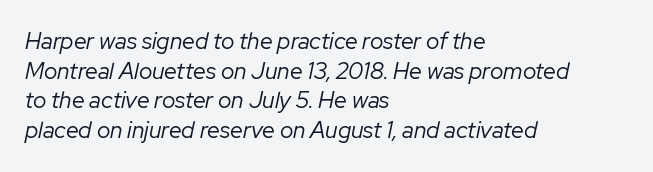
{"italic": "yes", "lean": "right", "slant_degrees": 12, "bold": "no", "underline": "no", "align": "left", "line_spacing": "normal", "line_spacing_ratio": 1.29, "letter_spacing": "normal", "letter_spacing_em": 0.0, "glyph_px": 23}
